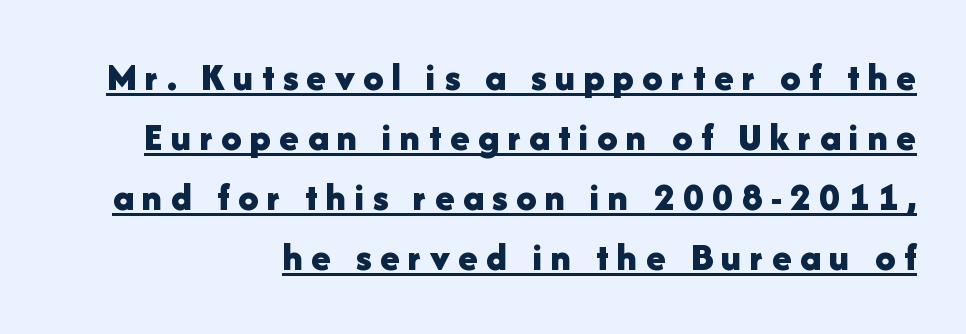
{"serif": "no", "italic": "no", "bold": "yes", "weight": "bold", "width": "normal", "stroke_contrast": "low", "x_height": "medium", "monospaced": "no", "underline": "yes", "align": "right", "line_spacing": "normal", "line_spacing_ratio": 1.5, "letter_spacing": "wide", "letter_spacing_em": 0.21, "glyph_px": 40}
